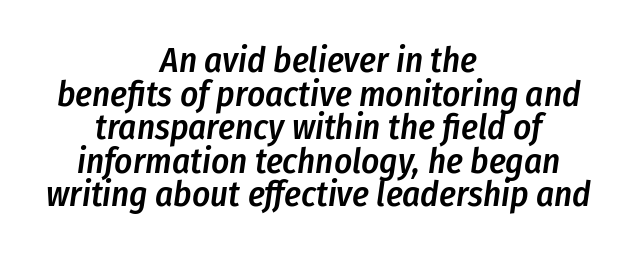
Q: Is the text bold? A: Semi-bold.
Q: Is the text italic (slanted)? A: Yes, it leans right by about 8 degrees.
Q: Is the text underlined? A: No.
Q: How is the paragraph aligned? A: Centered.
Q: Is the spacing between letters normal or unusually wide? A: Normal.
Q: Is the spacing between lines tight, normal or loose? A: Tight.
Q: Width (condensed, normal, or wide)? A: Condensed.
Q: Stroke contrast? A: Low.
Q: x-height? A: Medium.
Q: Monospaced? A: No.
